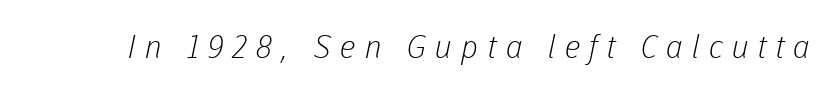
Any mark beneath the type? The region is blank. Nope, no serifs anywhere on these letters. Is the stroke heavy? The answer is a plain regular-or-lighter. The passage shown is typed in a proportional face where columns would drift. Substantial extra tracking has been applied to these lines.
